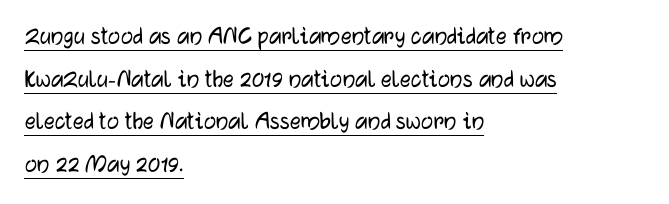
This sample keeps an unexceptional amount of space between lines. A classic flush-left, rag-right setting is used for this passage. If you drew a line through each stem, it would be perfectly vertical. The gaps between neighbouring characters are ordinary and unremarkable. Emphasis is given by a line drawn under the lettering.
